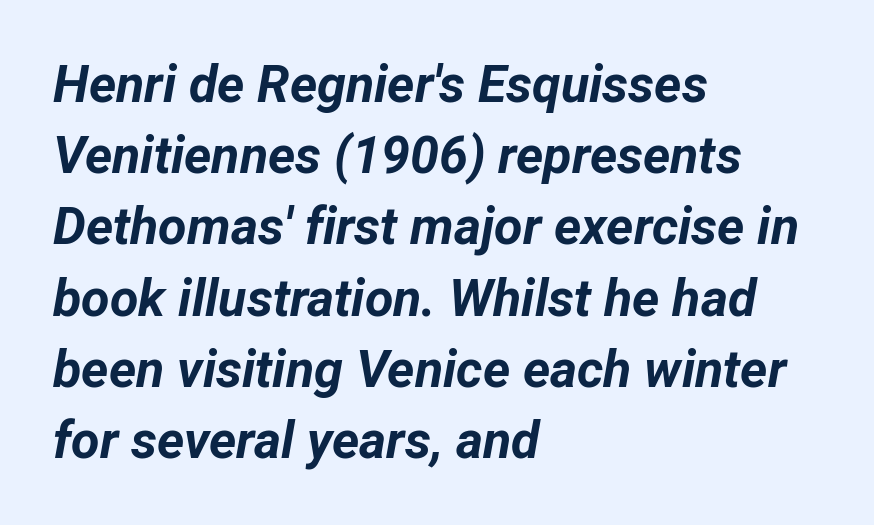
Q: Is the text bold? A: Yes.
Q: Is the text italic (slanted)? A: Yes, it leans right by about 12 degrees.
Q: Is the text underlined? A: No.
Q: How is the paragraph aligned? A: Left-aligned.
Q: Is the spacing between letters normal or unusually wide? A: Normal.
Q: Is the spacing between lines tight, normal or loose? A: Normal.
Q: Width (condensed, normal, or wide)? A: Normal.
Q: Stroke contrast? A: Low.
Q: x-height? A: Medium.
Q: Monospaced? A: No.
